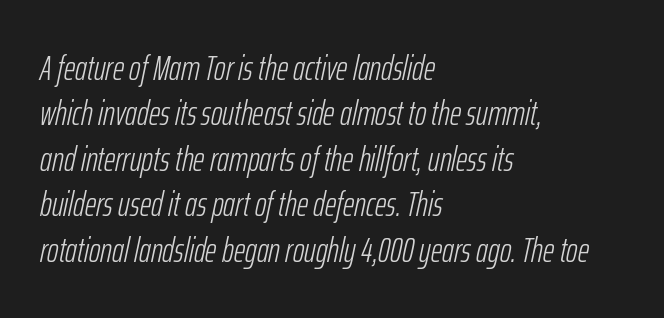
The image shows 35 px light, condensed type, italic (leaning right); set left-aligned, normal line spacing (1.3x), normal letter spacing, not underlined; low stroke contrast and a medium x-height.
